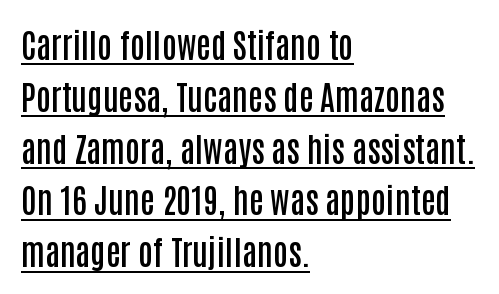
{"serif": "no", "italic": "no", "bold": "semi", "weight": "semibold", "width": "condensed", "stroke_contrast": "low", "x_height": "large", "monospaced": "no", "underline": "yes", "align": "left", "line_spacing": "normal", "line_spacing_ratio": 1.57, "letter_spacing": "normal", "letter_spacing_em": 0.0, "glyph_px": 33}
